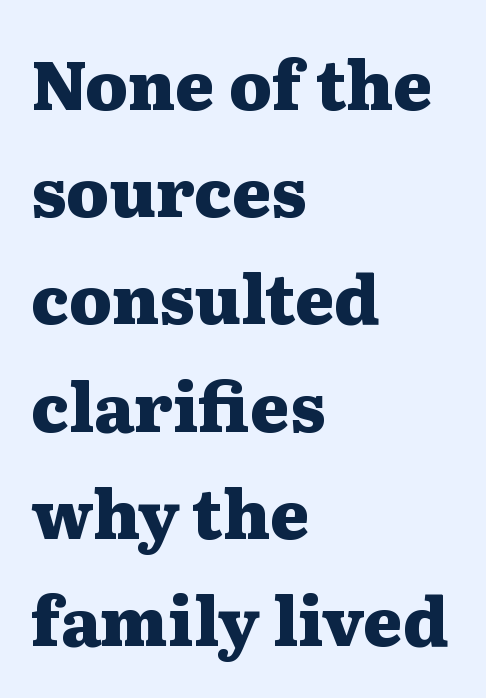
{"serif": "yes", "italic": "no", "bold": "yes", "weight": "heavy", "width": "wide", "stroke_contrast": "medium", "x_height": "medium", "monospaced": "no", "underline": "no", "align": "left", "line_spacing": "normal", "line_spacing_ratio": 1.6, "letter_spacing": "normal", "letter_spacing_em": 0.0, "glyph_px": 67}
